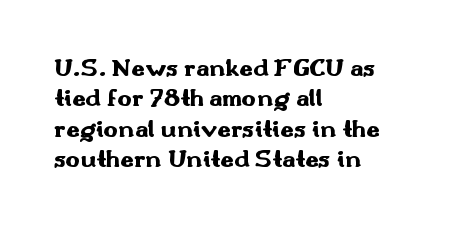
Q: Is the text bold? A: Yes.
Q: Is the text italic (slanted)? A: No, it is upright.
Q: Is the text underlined? A: No.
Q: How is the paragraph aligned? A: Left-aligned.
Q: Is the spacing between letters normal or unusually wide? A: Normal.
Q: Is the spacing between lines tight, normal or loose? A: Normal.
